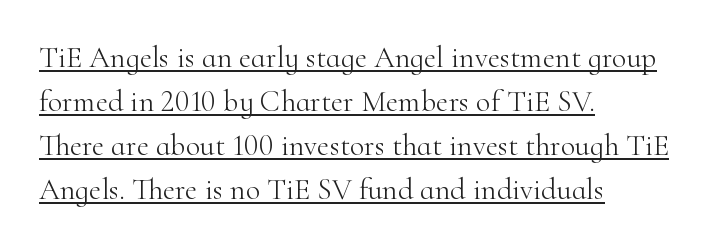
The specimen reads as upright at a glance. Honestly, the row spacing looks completely unremarkable. These lines are composed in type with serifs. Think standard paragraph weight, or any step lighter than that.
